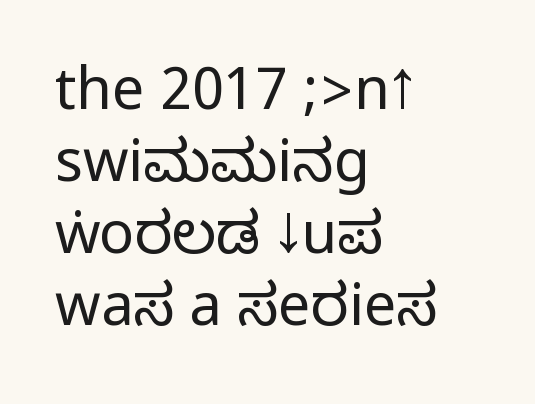
The image shows 58 px condensed sans-serif type, upright; set left-aligned, line spacing 1.24x, normal letter spacing, not underlined; medium stroke contrast.
